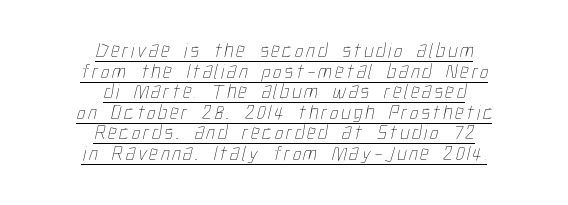
The image shows 21 px text type; set centered, tight line spacing (0.98x), underlined.
